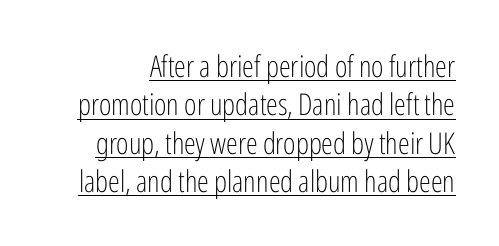
Q: Is the text bold? A: No.
Q: Is the text italic (slanted)? A: No, it is upright.
Q: Is the typeface a serif or a sans-serif typeface? A: Sans-serif.
Q: Is the text underlined? A: Yes.
Q: Is the spacing between letters normal or unusually wide? A: Normal.
Q: Is the spacing between lines tight, normal or loose? A: Normal.
Q: Width (condensed, normal, or wide)? A: Condensed.
Q: Stroke contrast? A: Low.
Q: x-height? A: Medium.
Q: Monospaced? A: No.
